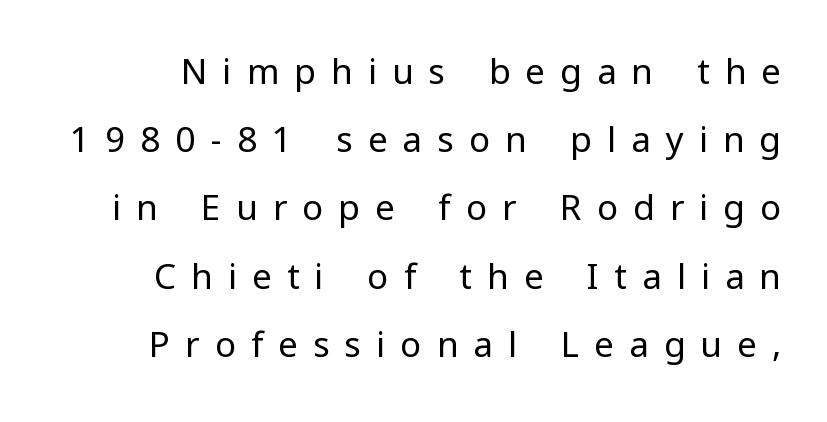
Q: Is the text bold? A: No.
Q: Is the text italic (slanted)? A: No, it is upright.
Q: Is the typeface a serif or a sans-serif typeface? A: Sans-serif.
Q: Is the text underlined? A: No.
Q: Is the spacing between letters normal or unusually wide? A: Unusually wide.
Q: Is the spacing between lines tight, normal or loose? A: Loose.
Q: Width (condensed, normal, or wide)? A: Normal.
Q: Stroke contrast? A: Low.
Q: x-height? A: Medium.
Q: Monospaced? A: No.
